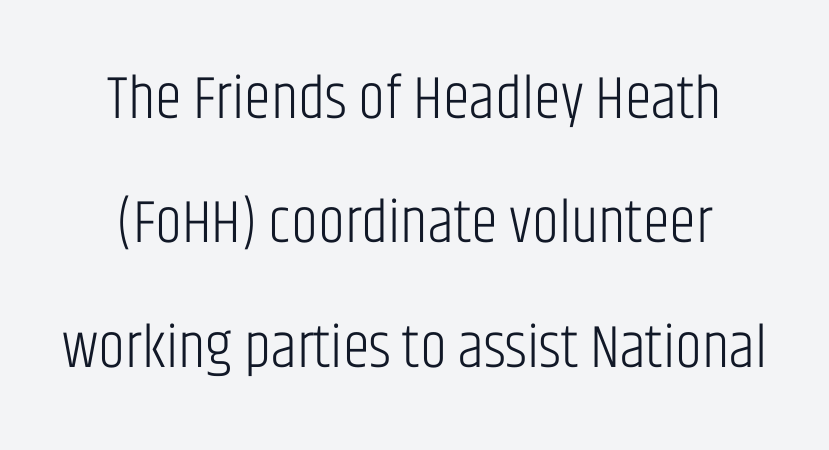
{"serif": "no", "italic": "no", "bold": "no", "weight": "light", "width": "condensed", "stroke_contrast": "low", "x_height": "large", "monospaced": "no", "underline": "no", "align": "center", "line_spacing": "loose", "line_spacing_ratio": 2.04, "letter_spacing": "normal", "letter_spacing_em": 0.0, "glyph_px": 61}
